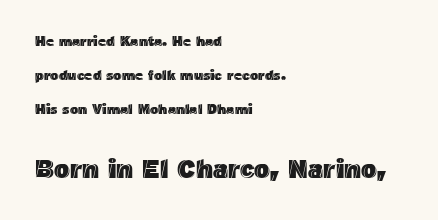
Q: Is the text italic (slanted)? A: No, it is upright.
Q: Is the text underlined? A: No.
Q: How is the paragraph aligned? A: Left-aligned.
Q: Is the spacing between letters normal or unusually wide? A: Normal.
Q: Is the spacing between lines tight, normal or loose? A: Loose.
Q: Which block of text is set in a larger size, the first (top) or the second (bottom)? A: The second (bottom) one.
